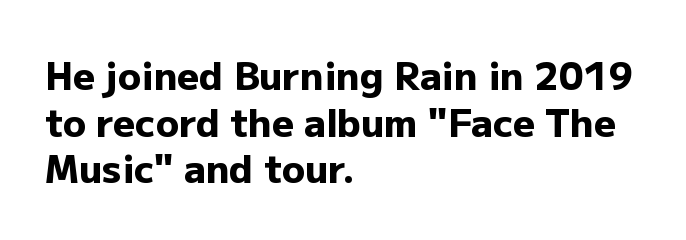
The image shows 38 px heavy sans-serif type, upright; set left-aligned, line spacing 1.23x, normal letter spacing, not underlined; low stroke contrast and a medium x-height.
